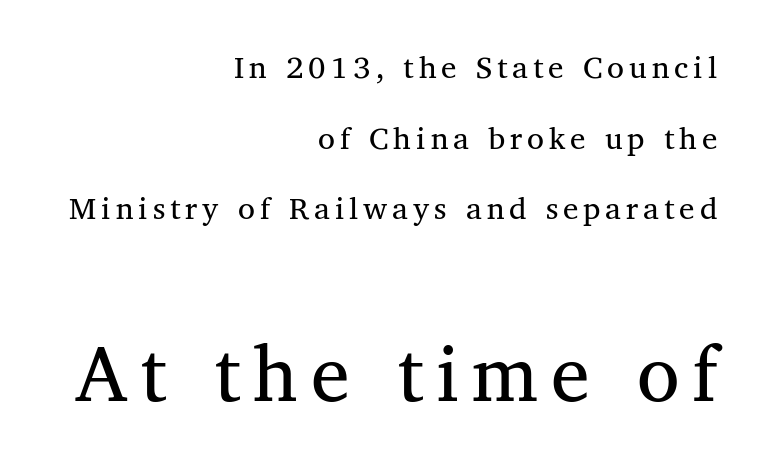
Each new line begins a long way beneath the previous one. In this sample the second text group is rendered at the bigger scale. Stroke thickness stays within the range of a standard reading face or lighter. Each row of text sits above clean, open space. Think of a printed novel: that variable character pitch is what you see here. Where is the straight margin? On the right.
